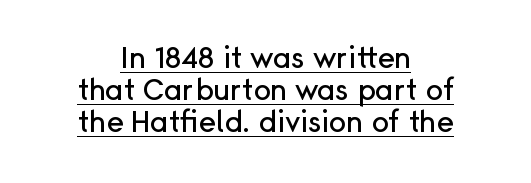
Q: Is the text italic (slanted)? A: No, it is upright.
Q: Is the typeface a serif or a sans-serif typeface? A: Sans-serif.
Q: Is the text underlined? A: Yes.
Q: How is the paragraph aligned? A: Centered.
Q: Is the spacing between letters normal or unusually wide? A: Normal.
Q: Is the spacing between lines tight, normal or loose? A: Tight.
Q: Width (condensed, normal, or wide)? A: Normal.
Q: Stroke contrast? A: Low.
Q: x-height? A: Medium.
Q: Monospaced? A: No.
